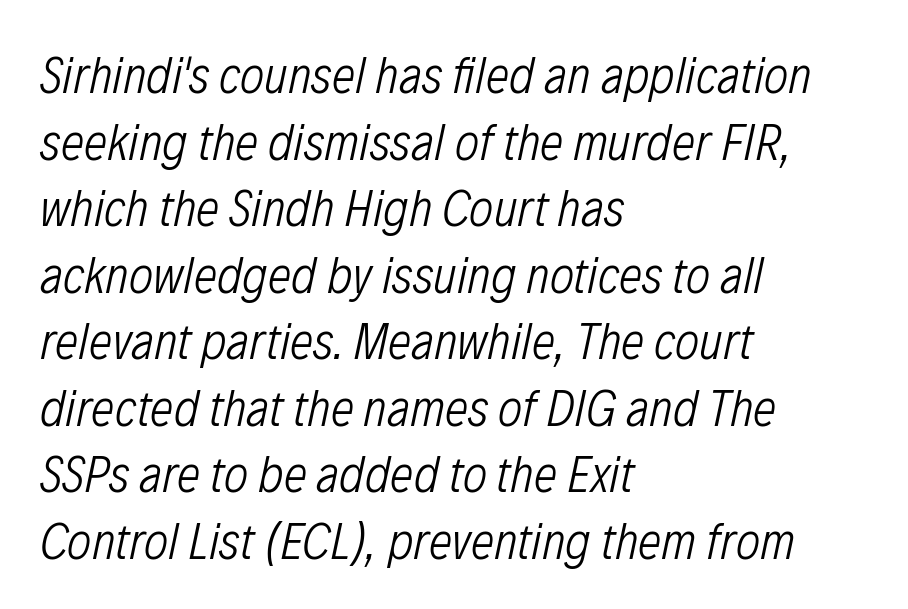
Q: Is the text bold? A: No.
Q: Is the text italic (slanted)? A: Yes, it leans right by about 12 degrees.
Q: Is the text underlined? A: No.
Q: How is the paragraph aligned? A: Left-aligned.
Q: Is the spacing between letters normal or unusually wide? A: Normal.
Q: Is the spacing between lines tight, normal or loose? A: Normal.
Q: Width (condensed, normal, or wide)? A: Condensed.
Q: Stroke contrast? A: Low.
Q: x-height? A: Medium.
Q: Monospaced? A: No.
